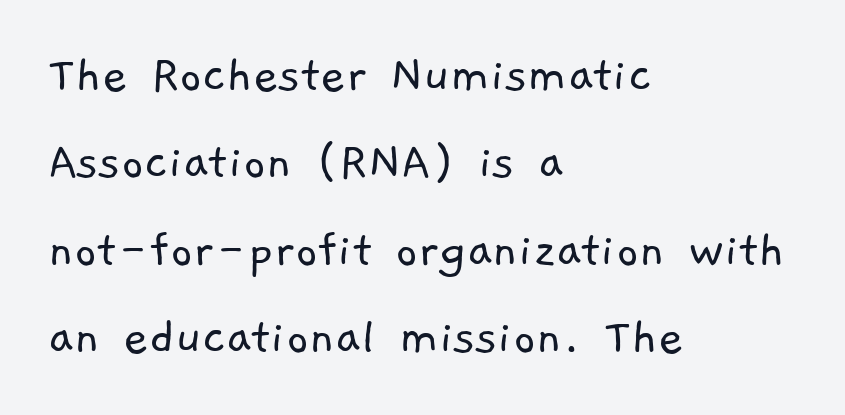
The image shows 55 px light sans-serif type; set left-aligned, normal line spacing (1.59x), normal letter spacing, not underlined; low stroke contrast and a medium x-height.
